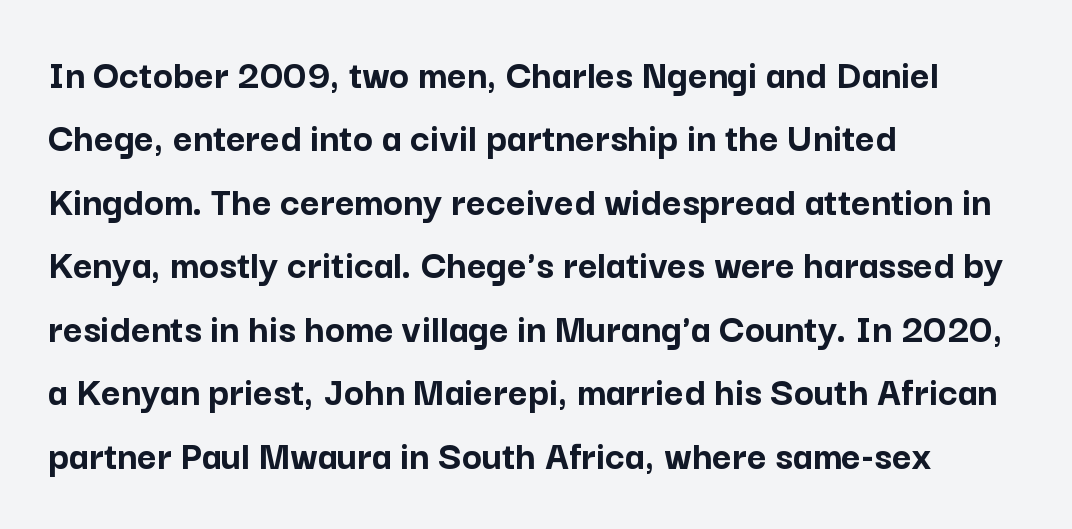
Q: Is the text bold? A: Yes.
Q: Is the text italic (slanted)? A: No, it is upright.
Q: Is the typeface a serif or a sans-serif typeface? A: Sans-serif.
Q: Is the text underlined? A: No.
Q: How is the paragraph aligned? A: Left-aligned.
Q: Is the spacing between letters normal or unusually wide? A: Normal.
Q: Is the spacing between lines tight, normal or loose? A: Normal.
Q: Width (condensed, normal, or wide)? A: Normal.
Q: Stroke contrast? A: Low.
Q: x-height? A: Medium.
Q: Monospaced? A: No.
